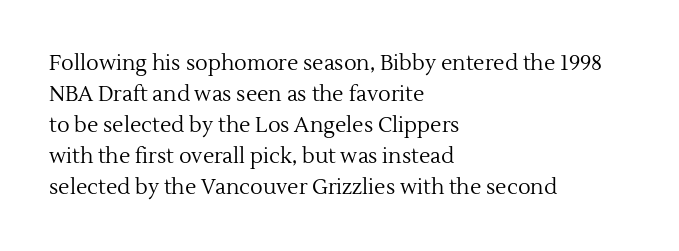
{"italic": "no", "bold": "no", "underline": "no", "align": "left", "line_spacing": "normal", "line_spacing_ratio": 1.48, "letter_spacing": "normal", "letter_spacing_em": 0.0, "glyph_px": 21}
